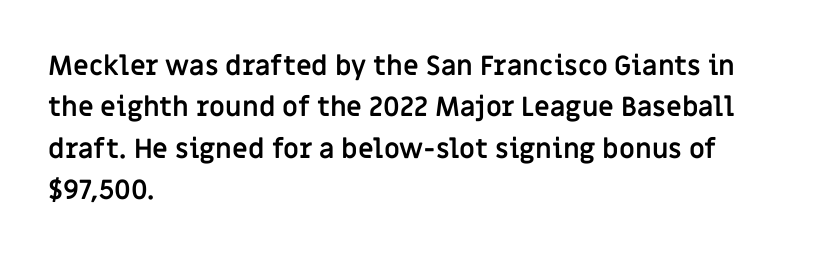
Q: Is the text bold? A: Yes.
Q: Is the text italic (slanted)? A: No, it is upright.
Q: Is the text underlined? A: No.
Q: How is the paragraph aligned? A: Left-aligned.
Q: Is the spacing between letters normal or unusually wide? A: Normal.
Q: Is the spacing between lines tight, normal or loose? A: Normal.
